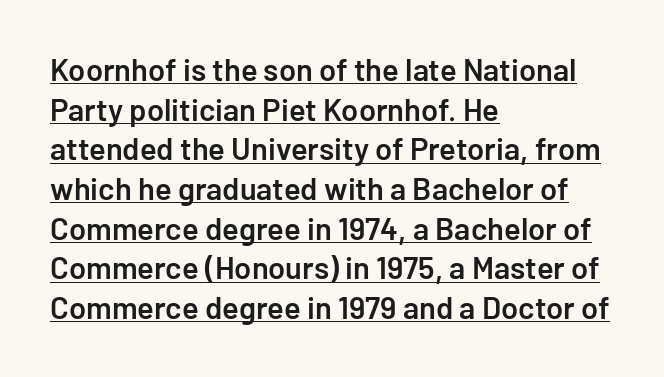
The image shows 31 px semibold sans-serif type, upright; set left-aligned, normal line spacing (1.28x), normal letter spacing, underlined; low stroke contrast and a medium x-height.
